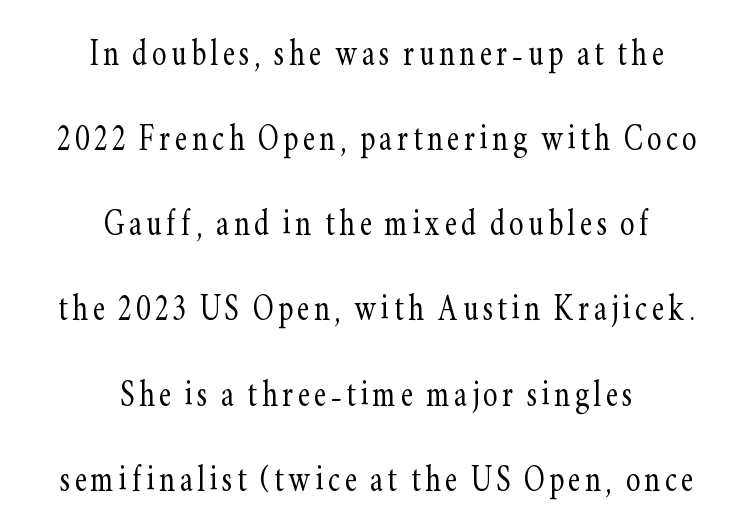
{"serif": "yes", "italic": "no", "bold": "no", "weight": "light", "width": "condensed", "stroke_contrast": "low", "x_height": "small", "monospaced": "no", "underline": "no", "align": "center", "line_spacing": "loose", "line_spacing_ratio": 1.98, "glyph_px": 43}
